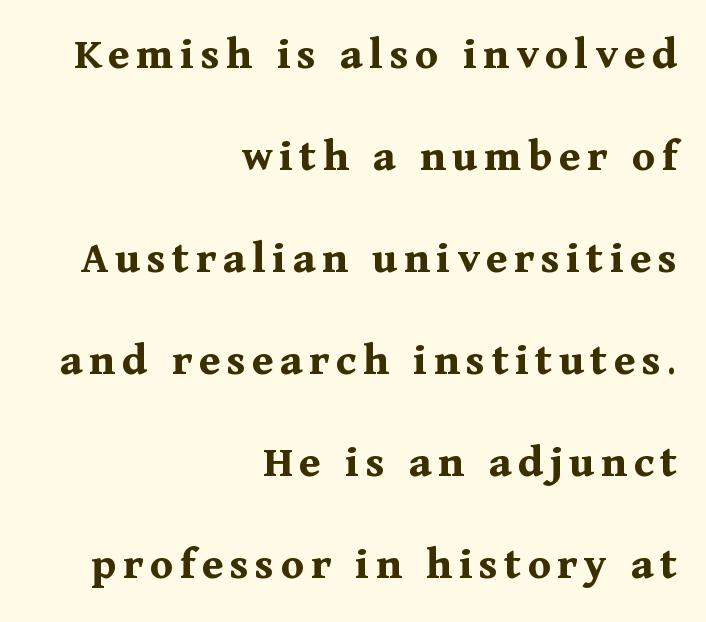
The image shows 47 px bold serif type, upright; set right-aligned, loose line spacing (2.17x), not underlined; medium stroke contrast and a medium x-height.
